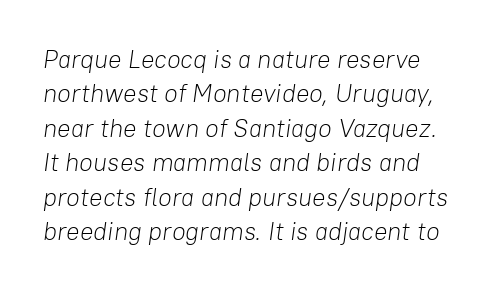
Q: Is the text bold? A: No.
Q: Is the text italic (slanted)? A: Yes, it leans right by about 8 degrees.
Q: Is the text underlined? A: No.
Q: Is the spacing between letters normal or unusually wide? A: Normal.
Q: Is the spacing between lines tight, normal or loose? A: Normal.
